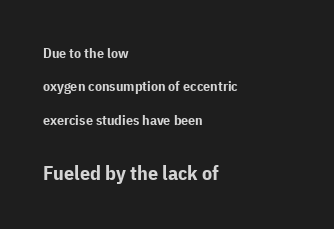
The image shows 20 px bold type, upright; set left-aligned, loose line spacing (2.38x), normal letter spacing, not underlined; the second (bottom) block is 1.43x larger.
